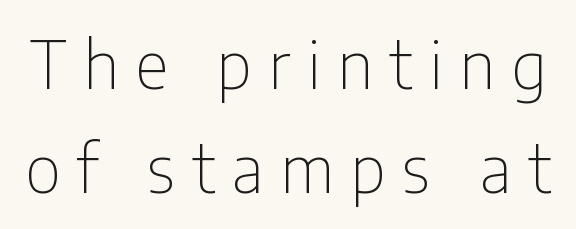
{"serif": "no", "italic": "no", "bold": "no", "weight": "thin", "width": "condensed", "stroke_contrast": "low", "x_height": "medium", "monospaced": "no", "underline": "no", "line_spacing": "normal", "line_spacing_ratio": 1.57, "letter_spacing": "wide", "letter_spacing_em": 0.25, "glyph_px": 66}
